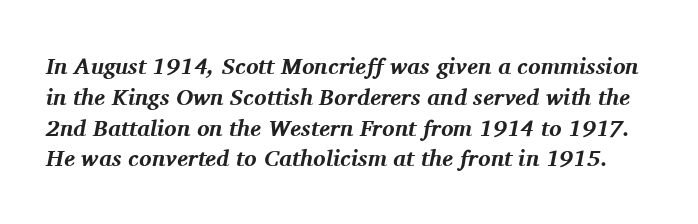
Q: Is the text bold? A: Yes.
Q: Is the text italic (slanted)? A: Yes, it leans right by about 11 degrees.
Q: Is the text underlined? A: No.
Q: Is the spacing between letters normal or unusually wide? A: Normal.
Q: Is the spacing between lines tight, normal or loose? A: Normal.
